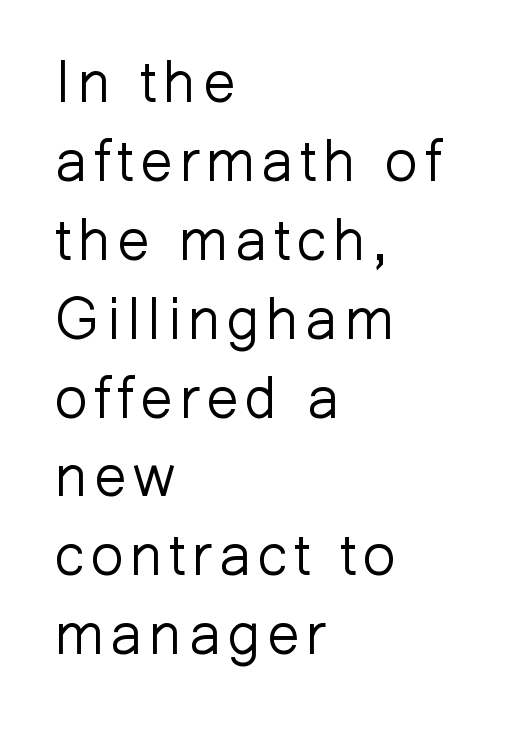
The image shows 58 px light sans-serif type, upright; set left-aligned, normal line spacing (1.36x), not underlined; low stroke contrast and a medium x-height.
